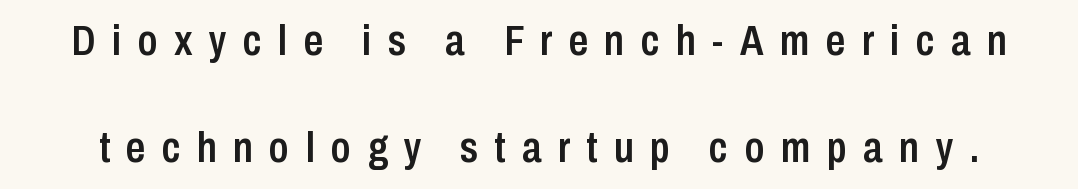
Substantial extra tracking has been applied to these lines. Here the designer chose a conventional face with non-uniform glyph widths. Each glyph is drawn with semibold strokes, heavier than normal yet not fully bold. Nope, not italic — everything's standing straight.
